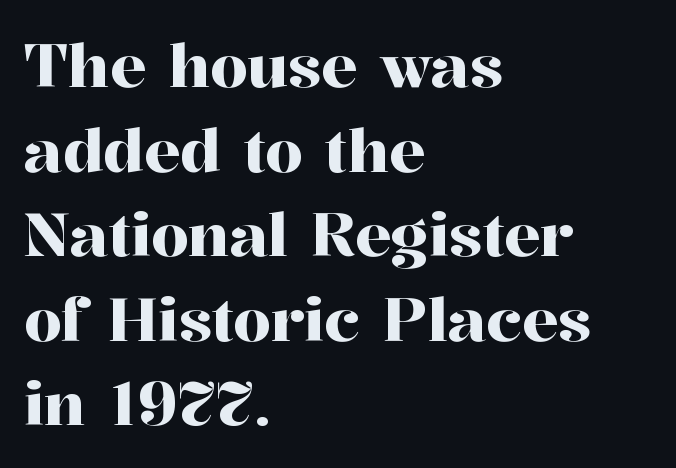
Q: Is the text italic (slanted)? A: No, it is upright.
Q: Is the typeface a serif or a sans-serif typeface? A: Serif.
Q: Is the text underlined? A: No.
Q: How is the paragraph aligned? A: Left-aligned.
Q: Is the spacing between letters normal or unusually wide? A: Normal.
Q: Is the spacing between lines tight, normal or loose? A: Normal.
Q: Width (condensed, normal, or wide)? A: Normal.
Q: Stroke contrast? A: High.
Q: x-height? A: Medium.
Q: Monospaced? A: No.
